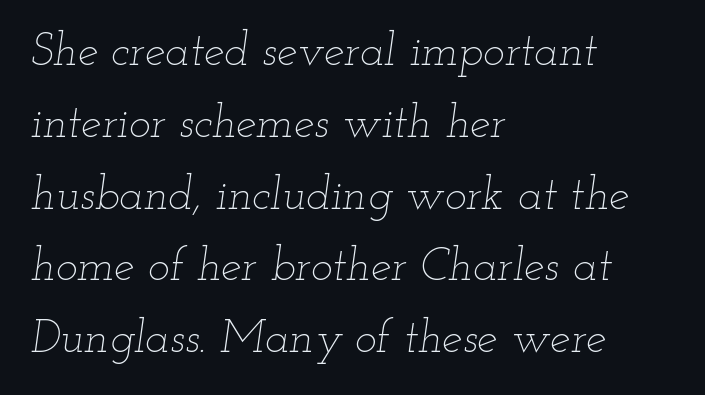
Q: Is the text bold? A: No.
Q: Is the text italic (slanted)? A: Yes, it leans right by about 12 degrees.
Q: Is the text underlined? A: No.
Q: How is the paragraph aligned? A: Left-aligned.
Q: Is the spacing between letters normal or unusually wide? A: Normal.
Q: Is the spacing between lines tight, normal or loose? A: Normal.
Q: Width (condensed, normal, or wide)? A: Wide.
Q: Stroke contrast? A: Low.
Q: x-height? A: Small.
Q: Monospaced? A: No.
